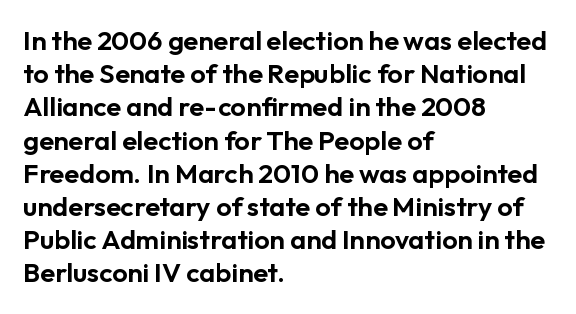
The image shows 27 px text type, upright; set left-aligned, line spacing 1.23x, normal letter spacing, not underlined.
